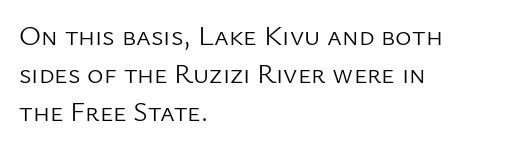
{"serif": "no", "italic": "no", "bold": "no", "weight": "light", "width": "normal", "stroke_contrast": "low", "x_height": "medium", "monospaced": "no", "underline": "no", "align": "left", "line_spacing": "normal", "line_spacing_ratio": 1.35, "letter_spacing": "normal", "letter_spacing_em": 0.0, "glyph_px": 28}
